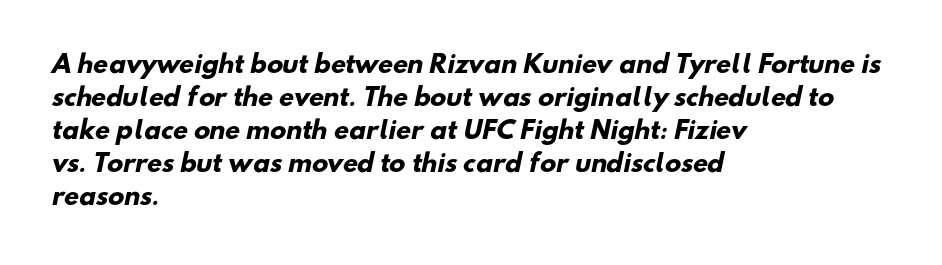
{"bold": "yes", "underline": "no", "align": "left", "line_spacing": "normal", "line_spacing_ratio": 1.37, "letter_spacing": "normal", "letter_spacing_em": 0.0, "glyph_px": 24}
